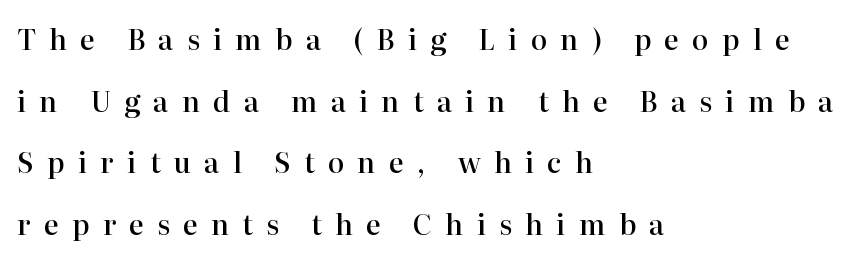
The image shows 28 px semibold serif type, upright; set left-aligned, loose line spacing (2.2x), unusually wide letter spacing (+0.47 em), not underlined; high stroke contrast and a medium x-height.
